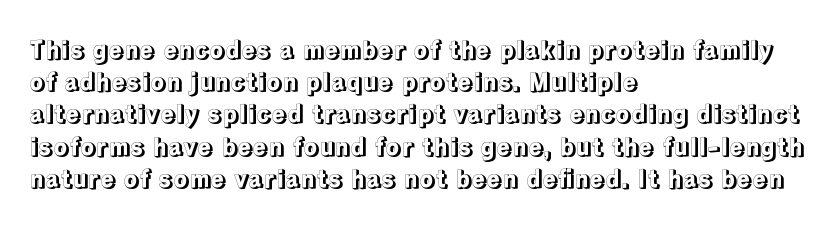
{"italic": "no", "underline": "no", "align": "left", "line_spacing": "normal", "line_spacing_ratio": 1.29, "letter_spacing": "normal", "letter_spacing_em": 0.0, "glyph_px": 25}
